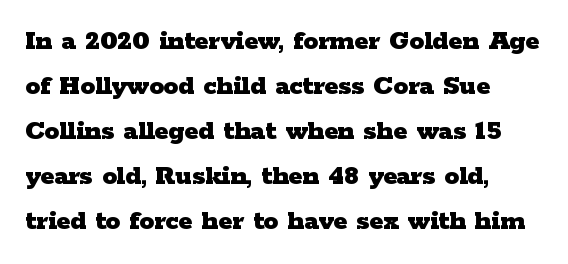
This sample has the flowing, uneven cadence of proportional lettering. The letters stand upright; this is a roman face. Short and long lines alike share a common starting point at left. The passage shown is typeset with a serif family. Normally led — the rows are evenly, conventionally spaced.
